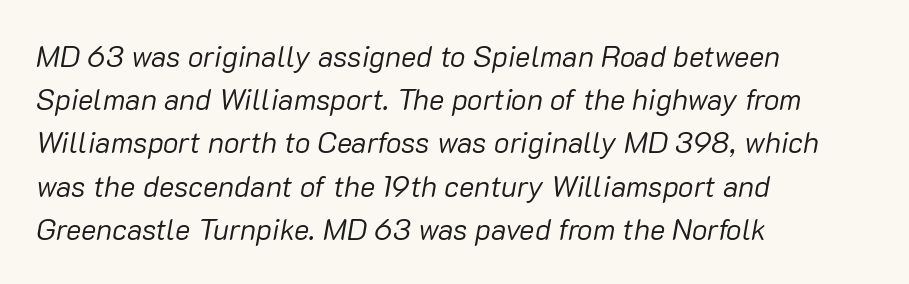
{"italic": "yes", "lean": "right", "slant_degrees": 10, "bold": "no", "weight": "regular", "width": "normal", "stroke_contrast": "low", "x_height": "medium", "monospaced": "no", "underline": "no", "align": "left", "line_spacing": "normal", "line_spacing_ratio": 1.49, "letter_spacing": "normal", "letter_spacing_em": 0.0, "glyph_px": 29}
